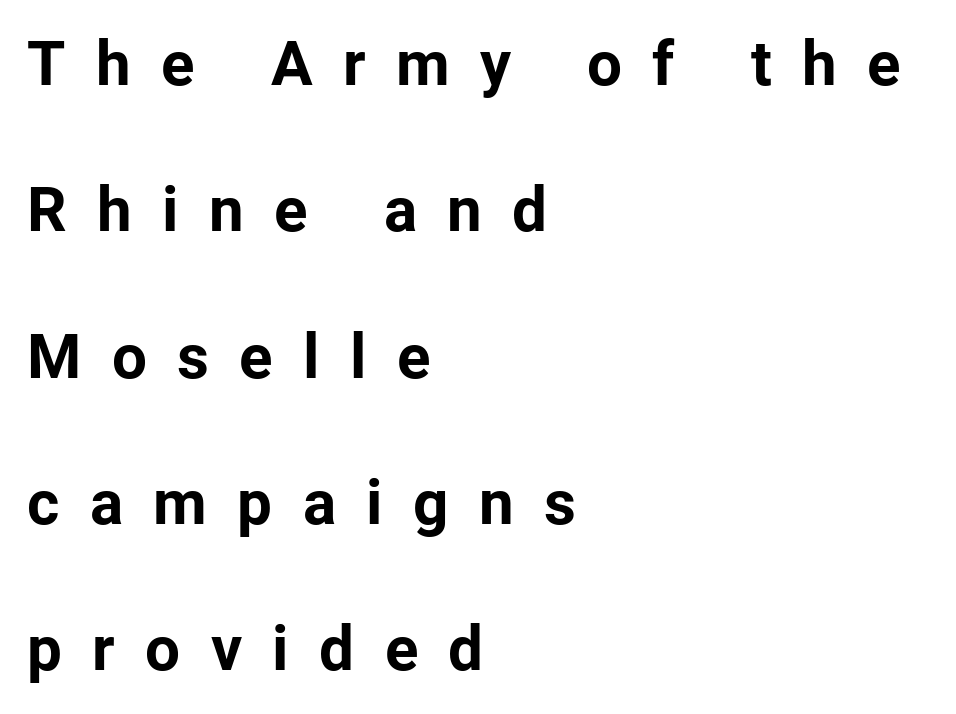
The image shows 62 px bold sans-serif type, upright; set left-aligned, loose line spacing (2.36x), unusually wide letter spacing (+0.49 em), not underlined; low stroke contrast and a medium x-height.
